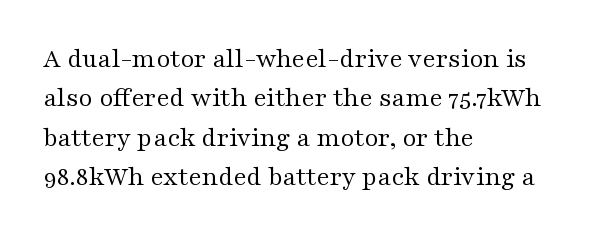
{"italic": "no", "bold": "no", "underline": "no", "align": "left", "line_spacing": "normal", "line_spacing_ratio": 1.46, "letter_spacing": "normal", "letter_spacing_em": 0.0, "glyph_px": 27}
